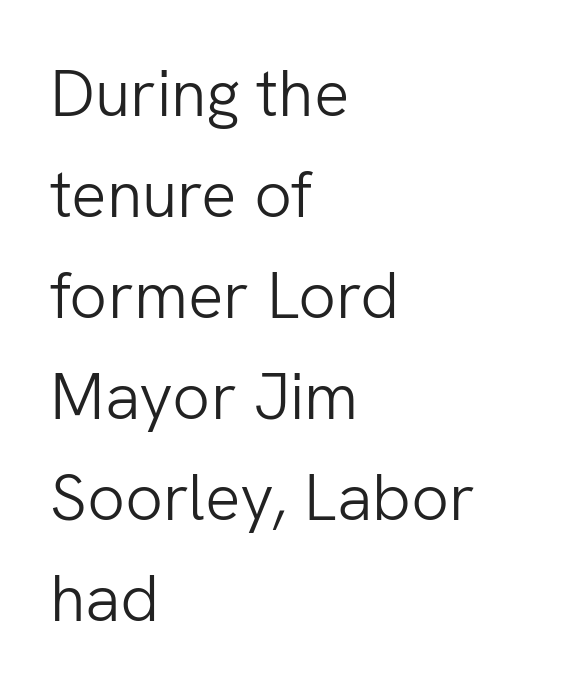
Each new line begins a customary step beneath the previous one. Type without underlining. Think of a printed novel: that variable character pitch is what you see here. Serif or sans? Sans — the stroke terminals are bare. The rendering keeps characters at their native spacing. Typeset ragged right — the left edge is the straight one.
